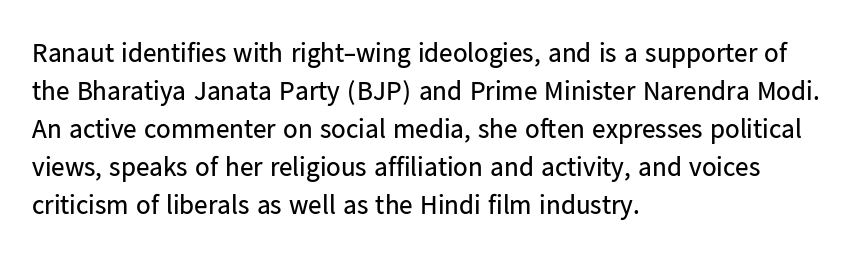
{"italic": "no", "bold": "no", "underline": "no", "align": "left", "line_spacing": "normal", "line_spacing_ratio": 1.41, "letter_spacing": "normal", "letter_spacing_em": 0.0, "glyph_px": 27}
